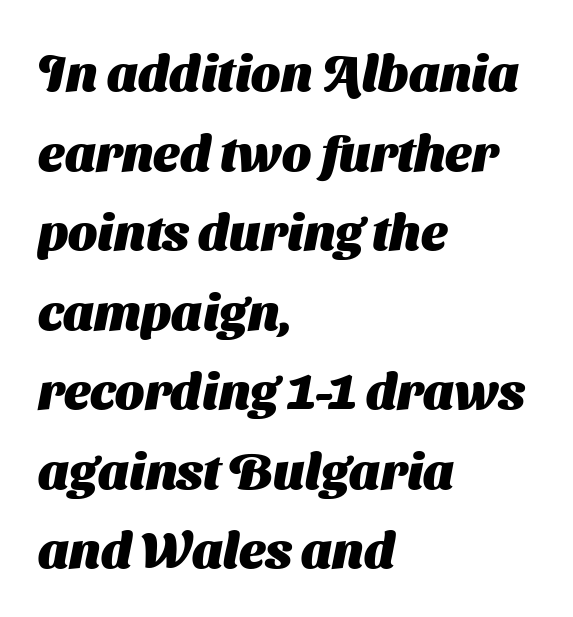
Q: Is the text bold? A: Yes.
Q: Is the typeface a serif or a sans-serif typeface? A: Sans-serif.
Q: Is the text underlined? A: No.
Q: How is the paragraph aligned? A: Left-aligned.
Q: Is the spacing between letters normal or unusually wide? A: Normal.
Q: Is the spacing between lines tight, normal or loose? A: Normal.
Q: Width (condensed, normal, or wide)? A: Normal.
Q: Stroke contrast? A: Medium.
Q: x-height? A: Medium.
Q: Monospaced? A: No.
